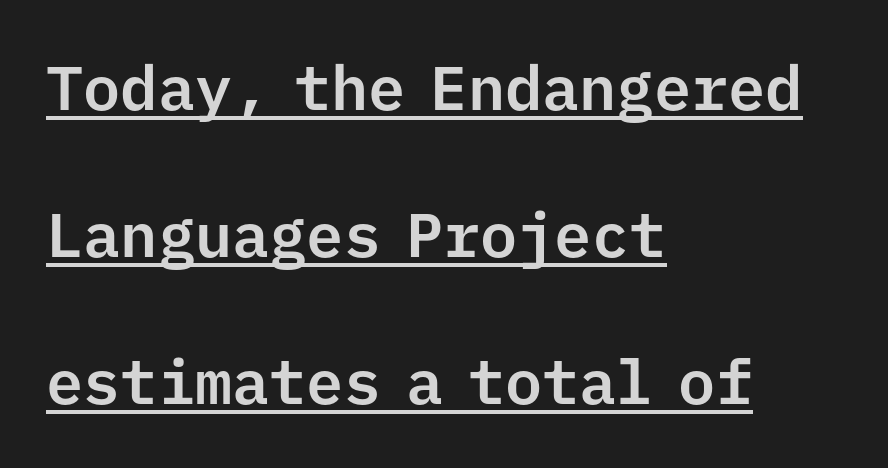
{"serif": "no", "italic": "no", "width": "normal", "stroke_contrast": "low", "x_height": "medium", "monospaced": "yes", "underline": "yes", "align": "left", "line_spacing": "loose", "line_spacing_ratio": 2.37, "letter_spacing": "normal", "letter_spacing_em": 0.0, "glyph_px": 62}
